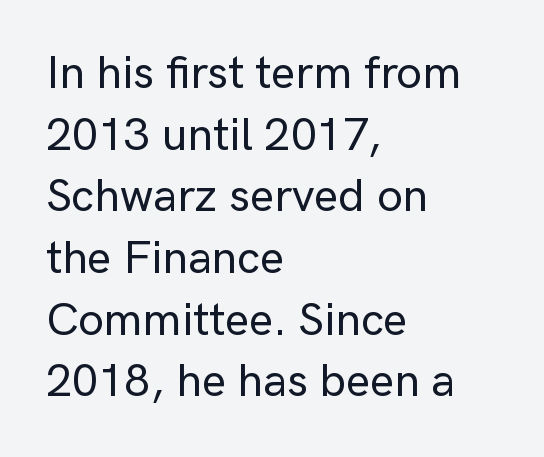
Q: Is the text italic (slanted)? A: No, it is upright.
Q: Is the typeface a serif or a sans-serif typeface? A: Sans-serif.
Q: Is the text underlined? A: No.
Q: How is the paragraph aligned? A: Left-aligned.
Q: Is the spacing between letters normal or unusually wide? A: Normal.
Q: Is the spacing between lines tight, normal or loose? A: Normal.
Q: Width (condensed, normal, or wide)? A: Normal.
Q: Stroke contrast? A: Low.
Q: x-height? A: Medium.
Q: Monospaced? A: No.
